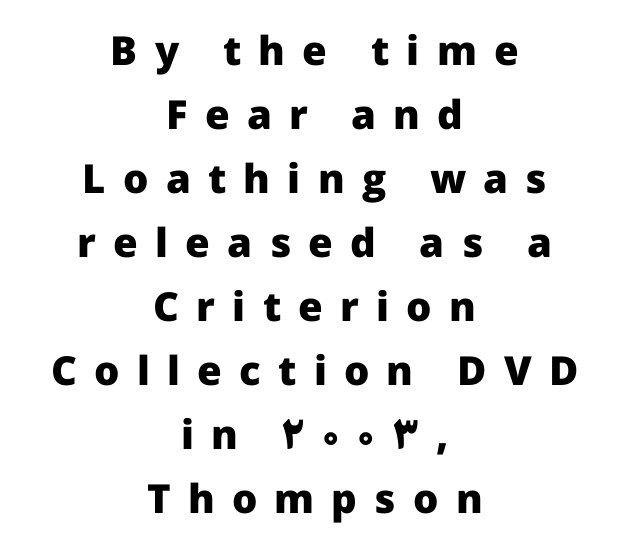
The image shows 40 px heavy sans-serif type, upright; set centered, normal line spacing (1.6x), unusually wide letter spacing (+0.43 em), not underlined; low stroke contrast and a medium x-height.
